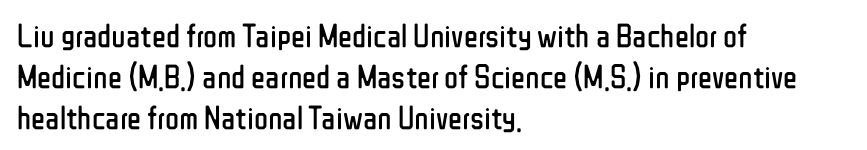
Q: Is the text bold? A: No.
Q: Is the text italic (slanted)? A: No, it is upright.
Q: Is the typeface a serif or a sans-serif typeface? A: Sans-serif.
Q: Is the text underlined? A: No.
Q: How is the paragraph aligned? A: Left-aligned.
Q: Is the spacing between letters normal or unusually wide? A: Normal.
Q: Width (condensed, normal, or wide)? A: Condensed.
Q: Stroke contrast? A: Low.
Q: x-height? A: Medium.
Q: Monospaced? A: No.
